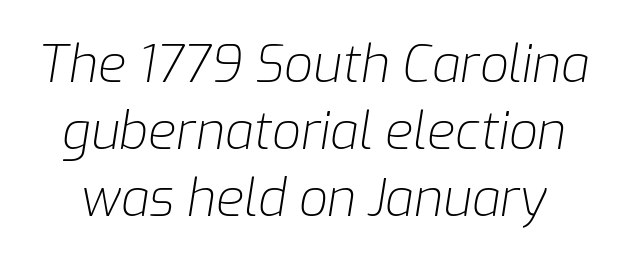
{"italic": "yes", "lean": "right", "slant_degrees": 9, "bold": "no", "weight": "light", "width": "normal", "stroke_contrast": "low", "x_height": "medium", "monospaced": "no", "underline": "no", "line_spacing": "normal", "line_spacing_ratio": 1.31, "letter_spacing": "normal", "letter_spacing_em": 0.0, "glyph_px": 51}
